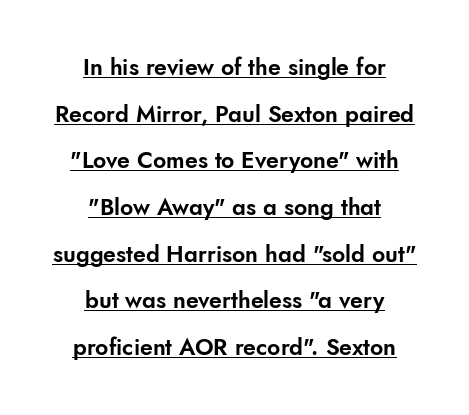
The image shows 23 px text type, upright; set centered, loose line spacing (2.03x), normal letter spacing, underlined.
